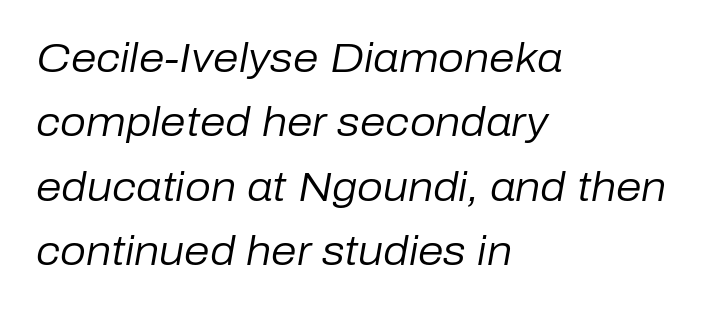
The image shows 41 px regular-weight type, italic (leaning right); set left-aligned, normal line spacing (1.57x), normal letter spacing, not underlined; low stroke contrast and a medium x-height.
